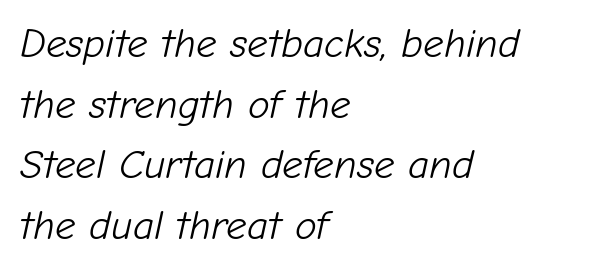
Each stroke keeps to a modest, everyday thickness or less. Spacing between characters is what you'd get straight out of the box. Think of a printed novel: that variable character pitch is what you see here. Words float on clear page, feet unadorned. If you measured baseline to baseline, you'd find a middling distance. Posture: slanted.
